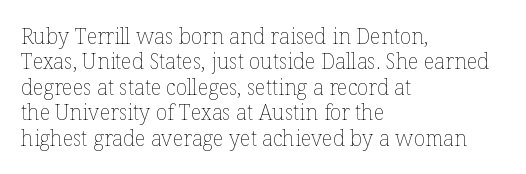
{"italic": "no", "bold": "no", "underline": "no", "align": "left", "line_spacing_ratio": 1.21, "letter_spacing": "normal", "letter_spacing_em": 0.0, "glyph_px": 21}
